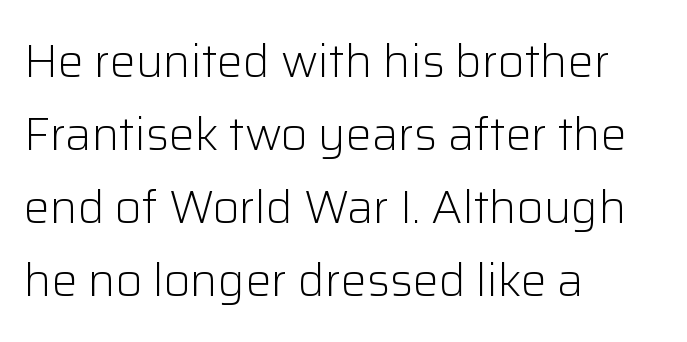
{"serif": "no", "italic": "no", "bold": "no", "weight": "light", "width": "normal", "stroke_contrast": "low", "x_height": "medium", "monospaced": "no", "underline": "no", "align": "left", "line_spacing": "normal", "line_spacing_ratio": 1.59, "letter_spacing": "normal", "letter_spacing_em": 0.0, "glyph_px": 46}
